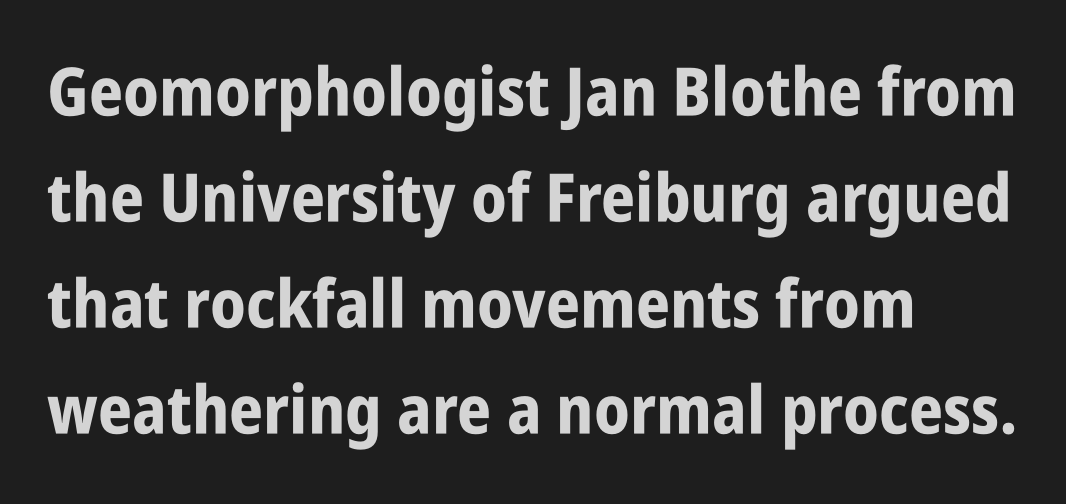
The image shows 67 px bold, condensed sans-serif type, upright; set left-aligned, normal line spacing (1.58x), normal letter spacing, not underlined; low stroke contrast and a large x-height.
